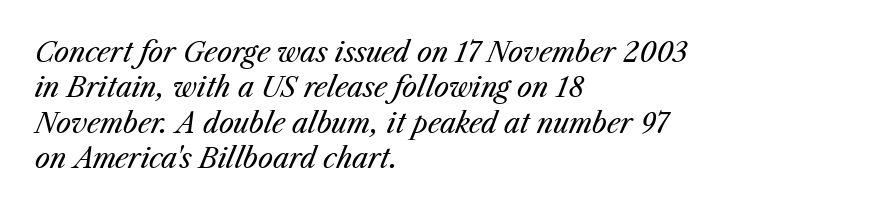
Teacher's note: observe the even left margin — that is flush-left alignment. Here the glyphs are tracked normally, forming tight word shapes. Slanted lettering throughout. Underlining? Definitely not there. Leading: standard.
